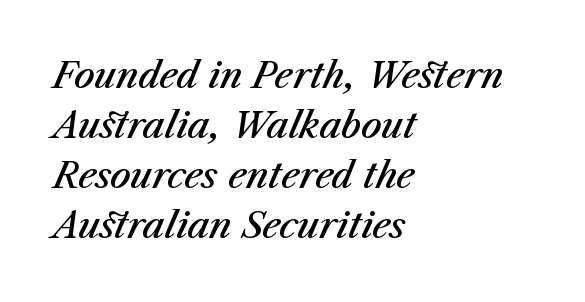
The image shows 36 px semibold type, italic (leaning right); set left-aligned, normal line spacing (1.39x), normal letter spacing, not underlined; medium stroke contrast and a medium x-height.
